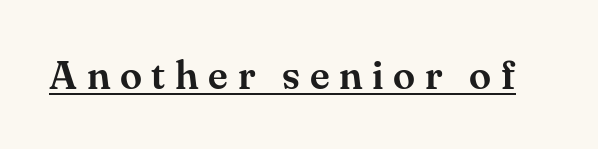
The image shows 40 px serif type, upright; set unusually wide letter spacing (+0.24 em), underlined; medium stroke contrast and a small x-height.
